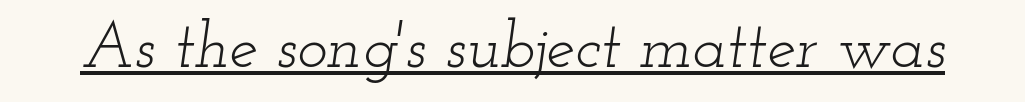
The image shows 64 px light, wide serif type, italic (leaning right); set normal letter spacing, underlined; low stroke contrast and a small x-height.
